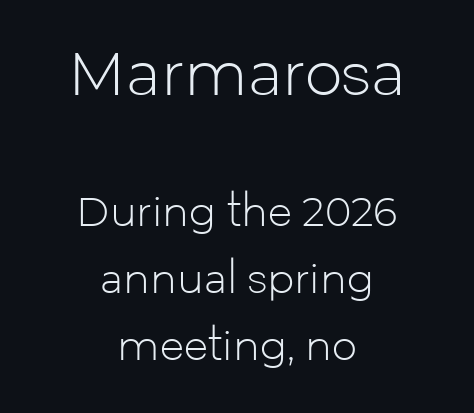
The text was rendered using a sans face with plain stroke endings. There is no visible air inserted between adjacent glyphs. Each stroke keeps to a modest, everyday thickness or less. The lettering stays uniformly vertical, giving the passage a roman look. Do the characters align in a grid? No, the font is proportional.
